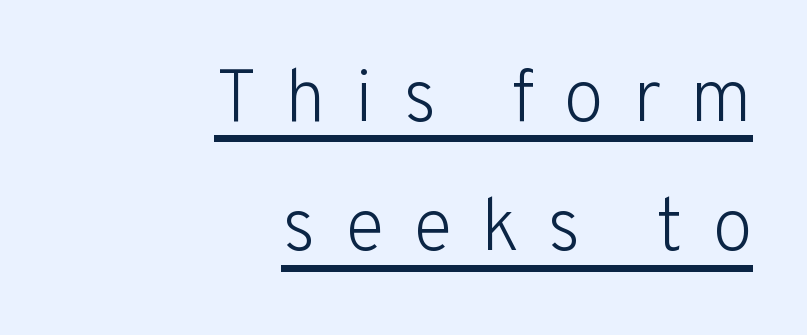
Q: Is the text bold? A: No.
Q: Is the text italic (slanted)? A: No, it is upright.
Q: Is the typeface a serif or a sans-serif typeface? A: Sans-serif.
Q: Is the text underlined? A: Yes.
Q: How is the paragraph aligned? A: Right-aligned.
Q: Is the spacing between letters normal or unusually wide? A: Unusually wide.
Q: Width (condensed, normal, or wide)? A: Normal.
Q: Stroke contrast? A: Low.
Q: x-height? A: Medium.
Q: Monospaced? A: No.
